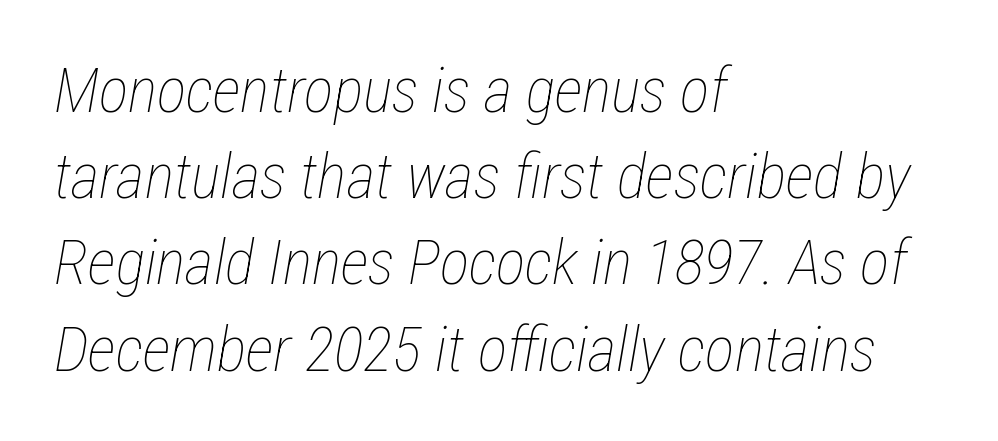
The image shows 62 px thin, condensed type, italic (leaning right); set left-aligned, normal line spacing (1.39x), normal letter spacing, not underlined; low stroke contrast and a medium x-height.
